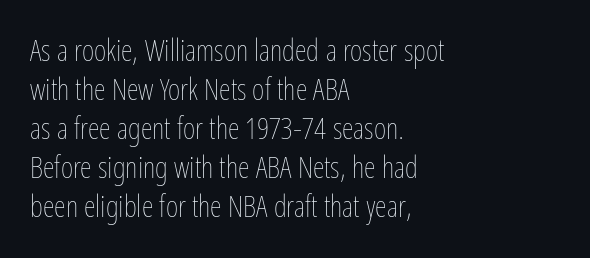
The image shows 30 px thin, condensed type, upright; set left-aligned, normal line spacing (1.3x), normal letter spacing, not underlined; low stroke contrast and a medium x-height.
